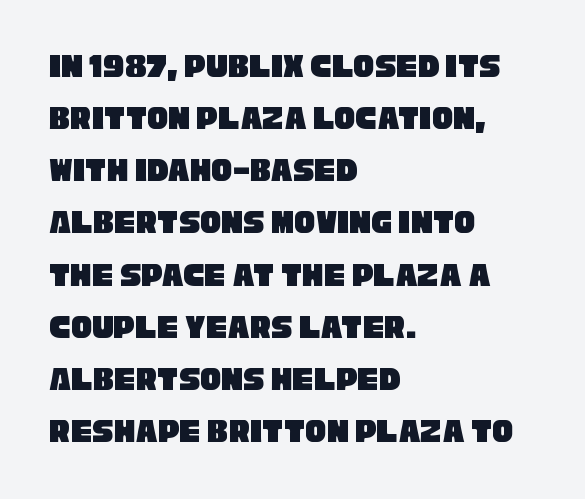
Looks like regular typesetting: each glyph gets only the width it needs. Regarding serifs, this sample does without them. A student would call this left alignment; a typographer would say flush left, rag right. Underlining? Definitely not there.
